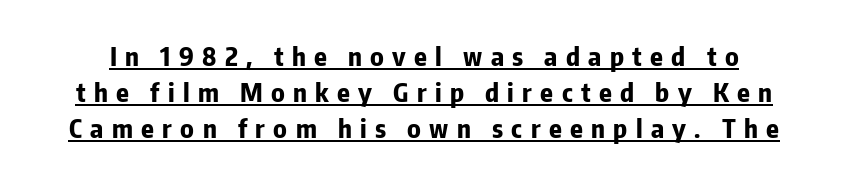
Q: Is the text bold? A: Yes.
Q: Is the text italic (slanted)? A: No, it is upright.
Q: Is the text underlined? A: Yes.
Q: Is the spacing between letters normal or unusually wide? A: Unusually wide.
Q: Is the spacing between lines tight, normal or loose? A: Normal.
